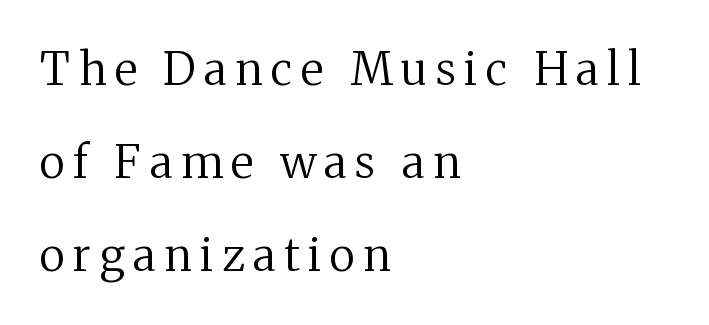
Type without underlining. The face used here is seriffed, in the tradition of book romans. How would I describe the line gaps? Wide and relaxed. Weight: not bold — regular or lighter. Varying glyph widths throughout — classic text-font behaviour.
